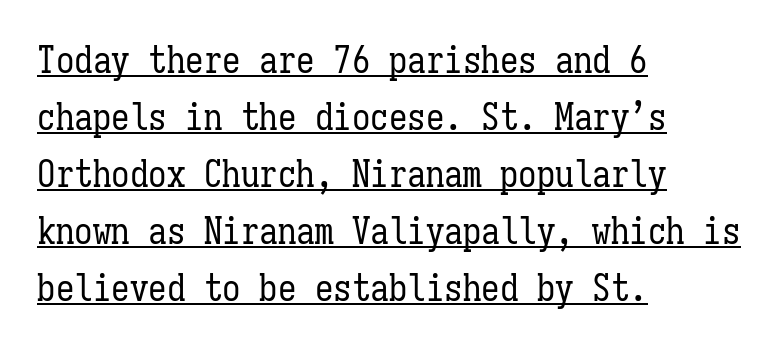
Q: Is the text bold? A: No.
Q: Is the text italic (slanted)? A: No, it is upright.
Q: Is the text underlined? A: Yes.
Q: How is the paragraph aligned? A: Left-aligned.
Q: Is the spacing between letters normal or unusually wide? A: Normal.
Q: Is the spacing between lines tight, normal or loose? A: Normal.
Q: Width (condensed, normal, or wide)? A: Condensed.
Q: Stroke contrast? A: Low.
Q: x-height? A: Medium.
Q: Monospaced? A: Yes.
